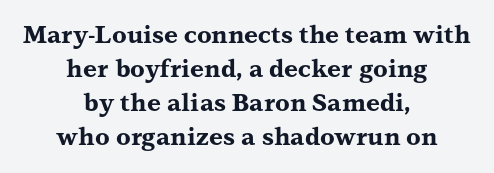
Upright lettering throughout. Bare-footed words on every line. Chunky letters — that's bold for sure. Regular leading.
